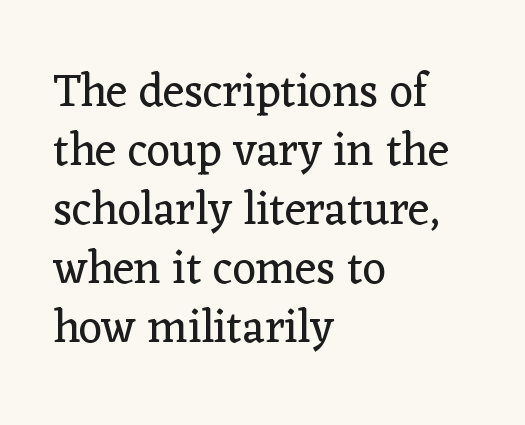
The image shows 46 px regular-weight serif type, upright; set left-aligned, normal line spacing (1.28x), normal letter spacing, not underlined; low stroke contrast and a medium x-height.
